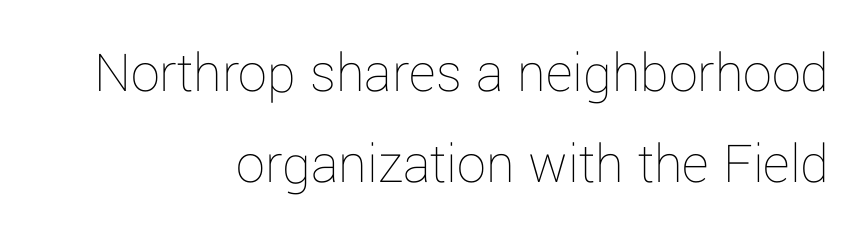
Q: Is the text bold? A: No.
Q: Is the text italic (slanted)? A: No, it is upright.
Q: Is the text underlined? A: No.
Q: How is the paragraph aligned? A: Right-aligned.
Q: Is the spacing between letters normal or unusually wide? A: Normal.
Q: Is the spacing between lines tight, normal or loose? A: Normal.
Q: Width (condensed, normal, or wide)? A: Normal.
Q: Stroke contrast? A: Low.
Q: x-height? A: Medium.
Q: Monospaced? A: No.
